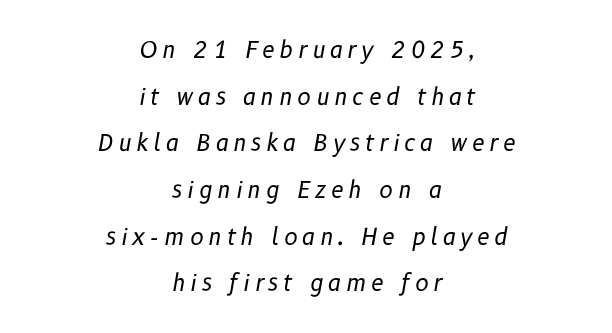
Tracking here is generous; glyphs stand well apart from one another. The passage shown is not bold in any degree. Letters rest on an invisible, unmarked baseline. The space between consecutive lines is lavish. The rendering applies a slant to the glyphs.
